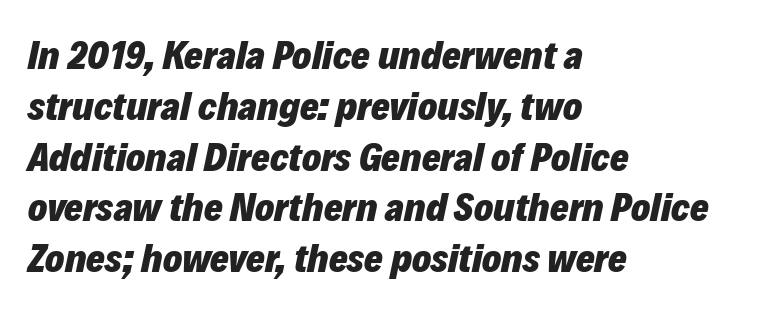
The image shows 40 px heavy type, italic (leaning right); set left-aligned, normal line spacing (1.27x), normal letter spacing, not underlined; low stroke contrast and a medium x-height.
